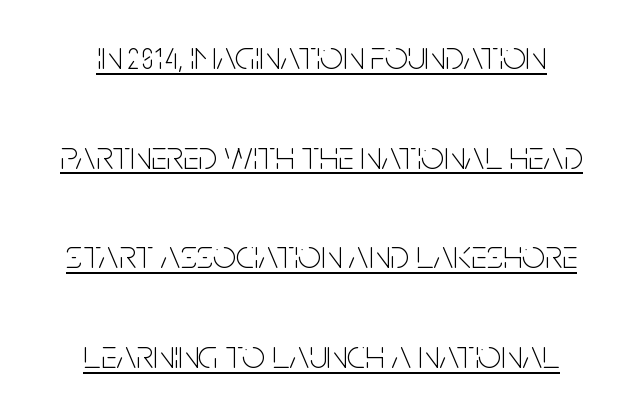
{"serif": "no", "italic": "no", "bold": "no", "weight": "thin", "width": "condensed", "stroke_contrast": "low", "x_height": "large", "monospaced": "no", "underline": "yes", "align": "center", "line_spacing": "loose", "line_spacing_ratio": 2.49, "letter_spacing": "normal", "letter_spacing_em": 0.0, "glyph_px": 40}
